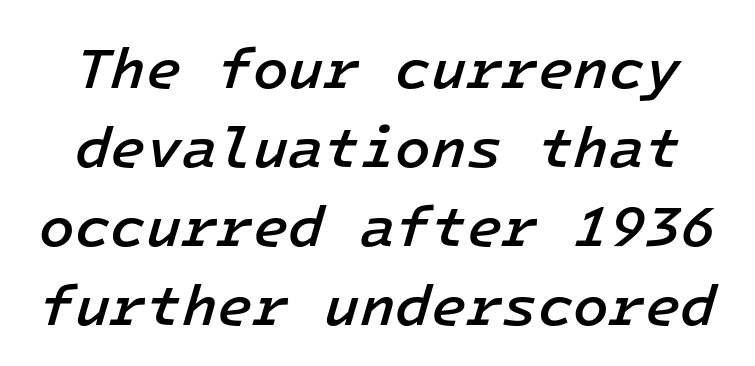
The image shows 58 px semibold type, italic (leaning right), monospaced; set normal line spacing (1.36x), normal letter spacing, not underlined; low stroke contrast and a medium x-height.
